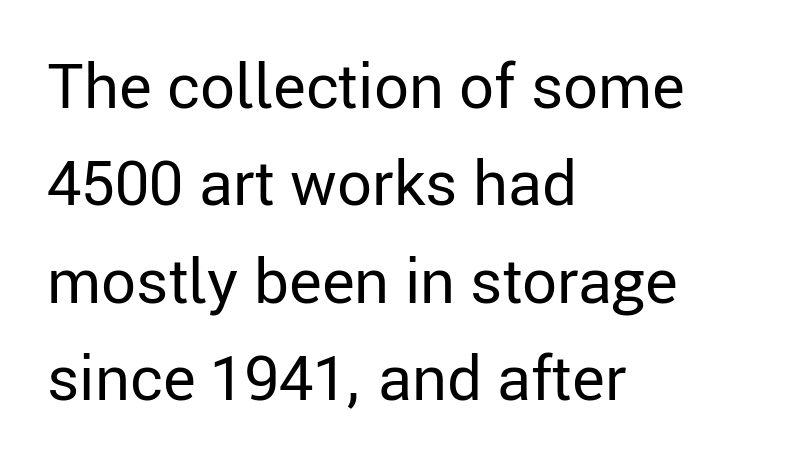
{"serif": "no", "italic": "no", "bold": "no", "weight": "regular", "width": "normal", "stroke_contrast": "low", "x_height": "medium", "monospaced": "no", "underline": "no", "align": "left", "line_spacing": "normal", "line_spacing_ratio": 1.57, "letter_spacing": "normal", "letter_spacing_em": 0.0, "glyph_px": 62}
